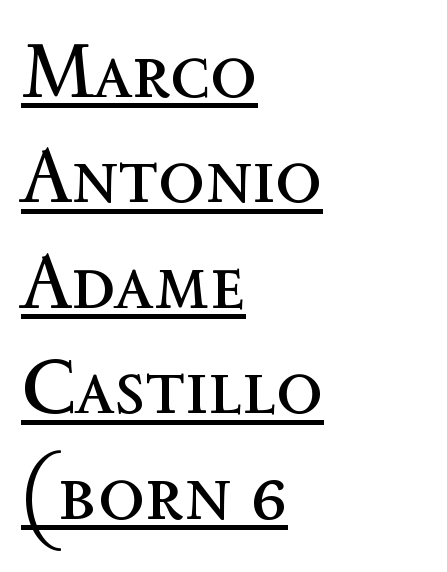
{"italic": "no", "bold": "no", "weight": "regular", "width": "normal", "x_height": "medium", "monospaced": "no", "underline": "yes", "align": "left", "line_spacing": "normal", "line_spacing_ratio": 1.37, "letter_spacing": "normal", "letter_spacing_em": 0.0, "glyph_px": 77}
